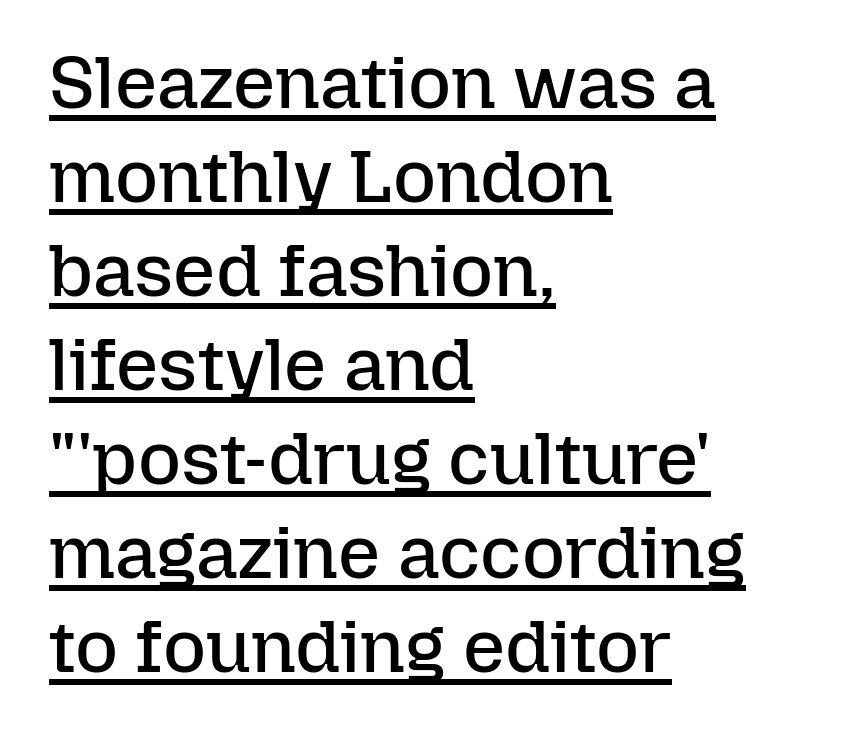
Is the letter spacing exaggerated? No — it looks like the ordinary default. The lines are quadded left. The leading is moderate, giving the passage an even texture. The lettering stays uniformly vertical, giving the passage a roman look.
